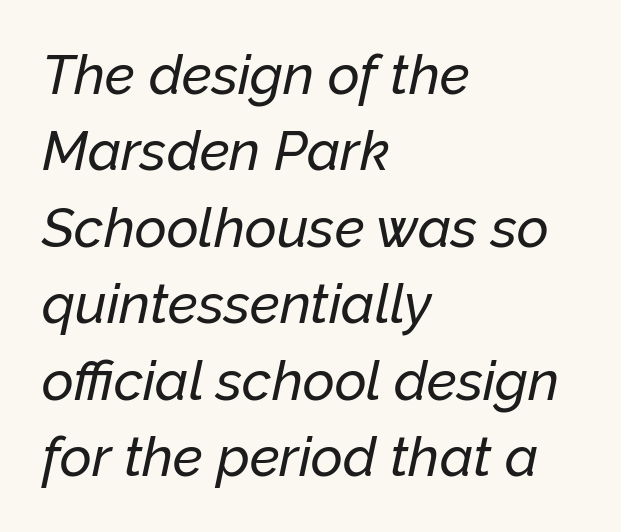
The image shows 55 px text type, italic (leaning right); set left-aligned, normal line spacing (1.39x), normal letter spacing, not underlined; low stroke contrast and a medium x-height.
